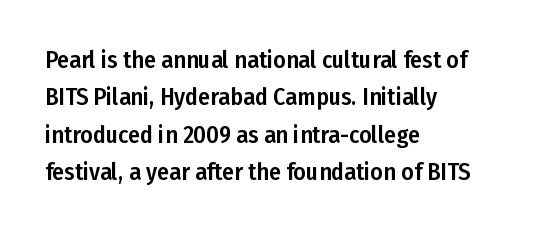
{"italic": "no", "underline": "no", "align": "left", "line_spacing": "normal", "line_spacing_ratio": 1.56, "letter_spacing": "normal", "letter_spacing_em": 0.0, "glyph_px": 24}
